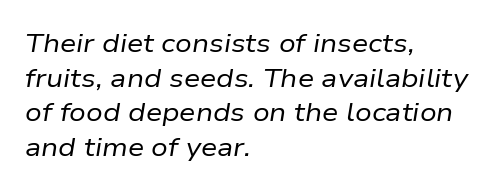
{"italic": "yes", "lean": "right", "slant_degrees": 9, "bold": "no", "underline": "no", "align": "left", "line_spacing": "normal", "line_spacing_ratio": 1.33, "letter_spacing": "normal", "letter_spacing_em": 0.0, "glyph_px": 26}
